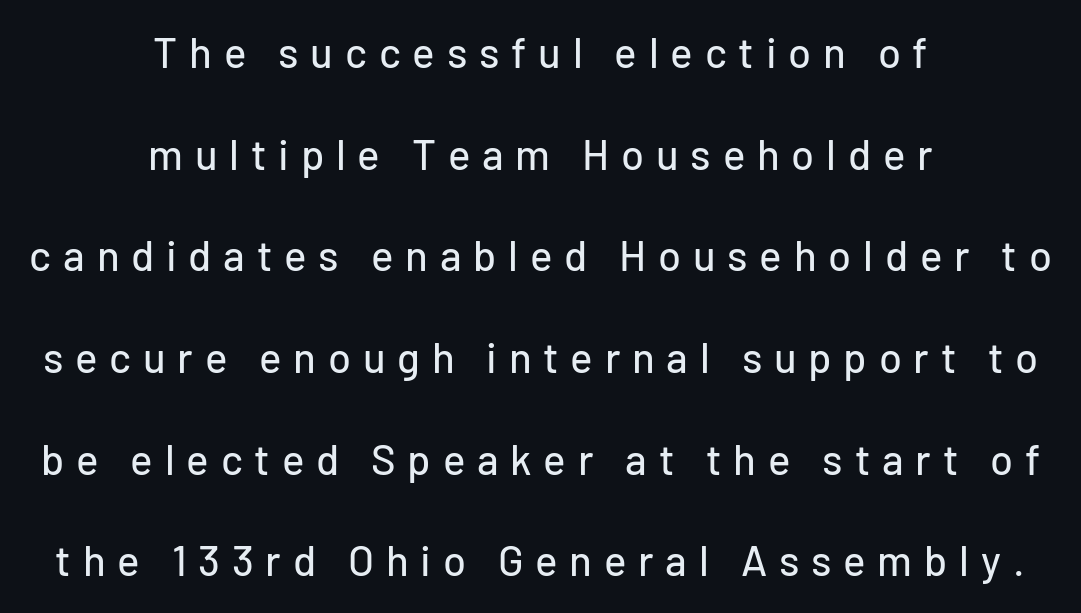
The area under the type is left untouched. Varying glyph widths throughout — classic text-font behaviour. The text block is weighted toward neither margin, spreading evenly from the middle. This rendering widens character spacing well past its baseline value. The face used here is a sans, in the tradition of grotesques and geometrics. The lettering stays uniformly vertical, giving the passage a roman look.
